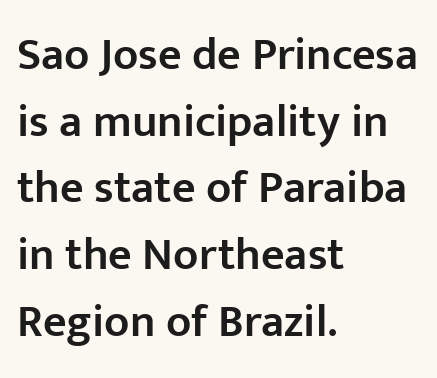
{"serif": "no", "italic": "no", "bold": "semi", "weight": "semibold", "width": "normal", "stroke_contrast": "low", "x_height": "medium", "monospaced": "no", "underline": "no", "align": "left", "line_spacing": "normal", "line_spacing_ratio": 1.45, "letter_spacing": "normal", "letter_spacing_em": 0.0, "glyph_px": 46}
